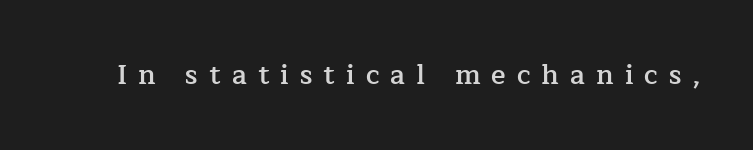
The image shows 27 px text type, upright; set unusually wide letter spacing (+0.41 em), not underlined.
